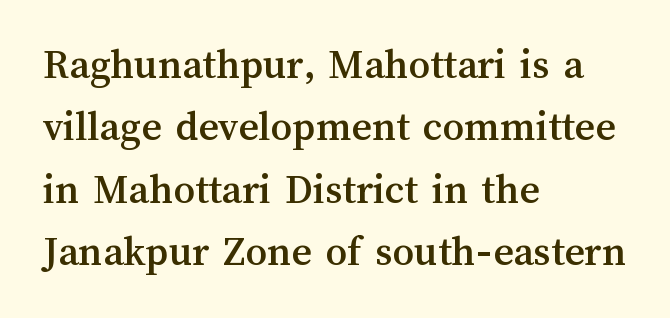
What stands out about the letter spacing? Nothing — it is the standard amount. Students, observe: this is what conventionally led text looks like. The lines are quadded left. Do the letters lean? They stand straight.
